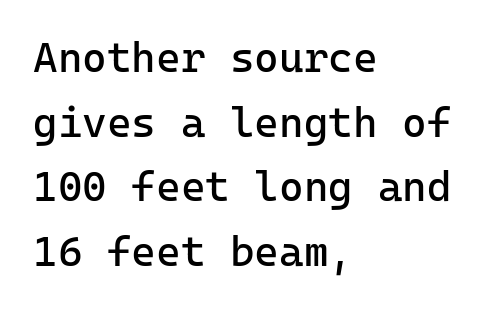
The image shows 42 px regular-weight sans-serif type, upright, monospaced; set left-aligned, normal line spacing (1.54x), normal letter spacing, not underlined; low stroke contrast and a medium x-height.
